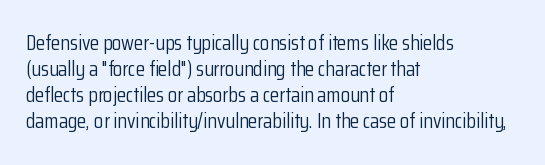
The typography opts for an upright posture over an oblique one. Unmarked baselines from the first word to the last. Students, note that the glyphs here touch the page at normal intervals. Which margin do the lines hug? The left one — the right edge is uneven. The typesetting does not lean heavy: it is not bold.
